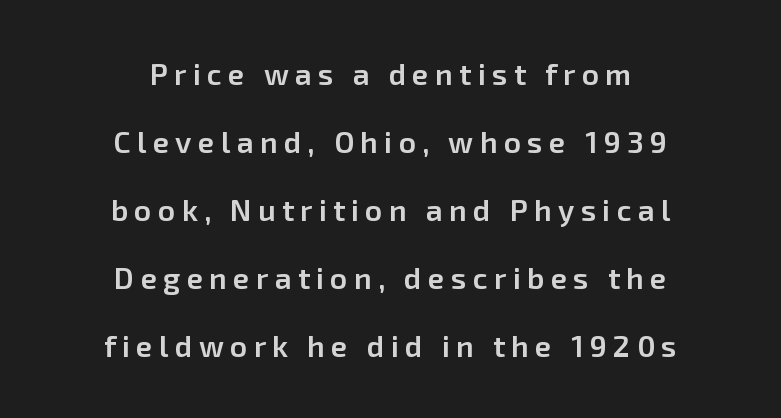
Q: Is the text bold? A: Semi-bold.
Q: Is the text italic (slanted)? A: No, it is upright.
Q: Is the typeface a serif or a sans-serif typeface? A: Sans-serif.
Q: Is the text underlined? A: No.
Q: How is the paragraph aligned? A: Centered.
Q: Is the spacing between letters normal or unusually wide? A: Unusually wide.
Q: Is the spacing between lines tight, normal or loose? A: Loose.
Q: Width (condensed, normal, or wide)? A: Normal.
Q: Stroke contrast? A: Low.
Q: x-height? A: Medium.
Q: Monospaced? A: No.
